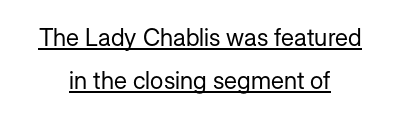
Q: Is the text bold? A: No.
Q: Is the text italic (slanted)? A: No, it is upright.
Q: Is the text underlined? A: Yes.
Q: How is the paragraph aligned? A: Centered.
Q: Is the spacing between letters normal or unusually wide? A: Normal.
